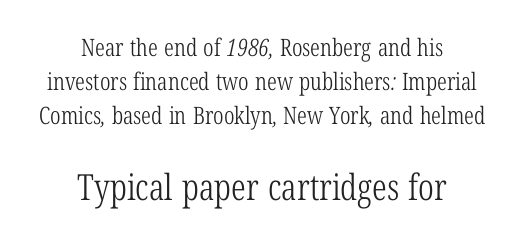
{"serif": "yes", "bold": "no", "weight": "light", "width": "condensed", "stroke_contrast": "low", "x_height": "medium", "monospaced": "no", "underline": "no", "align": "center", "line_spacing": "normal", "line_spacing_ratio": 1.42, "letter_spacing": "normal", "letter_spacing_em": 0.0, "larger_block": "second", "size_ratio": 1.5, "glyph_px": 36}
